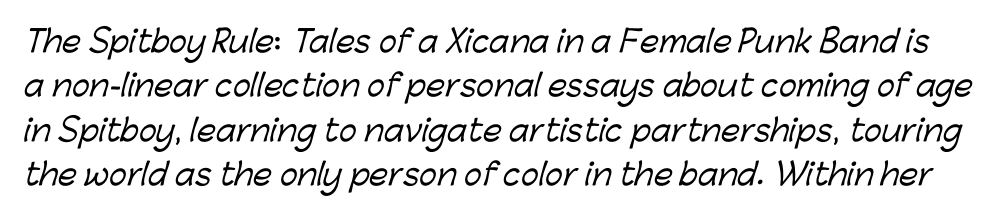
Q: Is the typeface a serif or a sans-serif typeface? A: Sans-serif.
Q: Is the text underlined? A: No.
Q: Is the spacing between letters normal or unusually wide? A: Normal.
Q: Is the spacing between lines tight, normal or loose? A: Normal.
Q: Width (condensed, normal, or wide)? A: Normal.
Q: Stroke contrast? A: Low.
Q: x-height? A: Medium.
Q: Monospaced? A: No.
